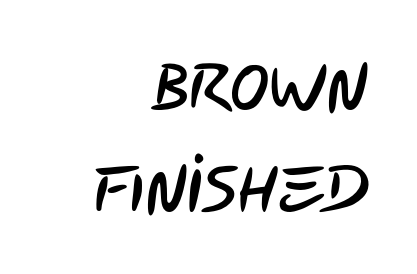
The image shows 66 px condensed sans-serif type; set right-aligned, normal line spacing (1.54x), normal letter spacing, not underlined; low stroke contrast and a large x-height.
